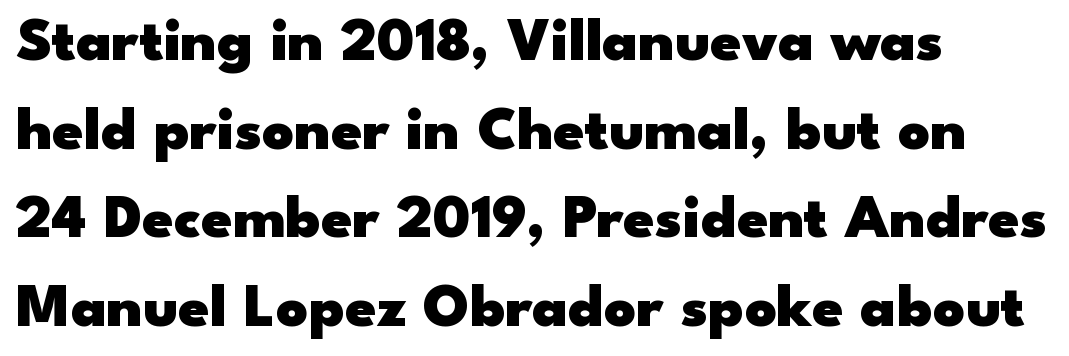
Character widths vary here, with narrow letters taking less room than wide ones. The gap between lines stays unmarked. The rendering uses a bold face; every stroke is thick and dark. The gaps between neighbouring characters are ordinary and unremarkable. Reading down the block, your eye returns to a fixed left position each line. The rendering shows plain stroke endings on the letterforms — a sans-serif design.
